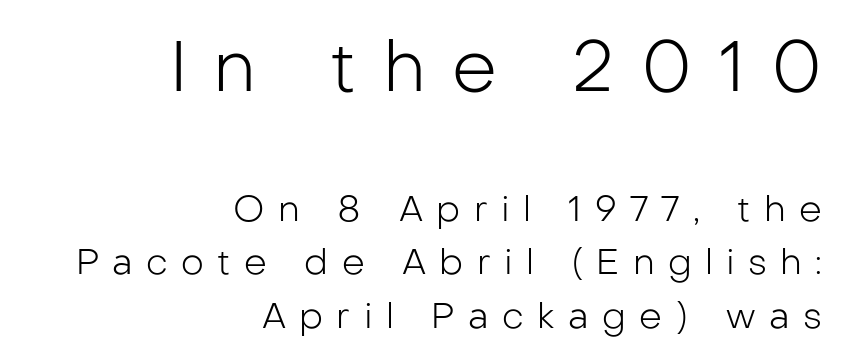
Q: Is the text bold? A: No.
Q: Is the text italic (slanted)? A: No, it is upright.
Q: Is the typeface a serif or a sans-serif typeface? A: Sans-serif.
Q: Is the text underlined? A: No.
Q: How is the paragraph aligned? A: Right-aligned.
Q: Is the spacing between letters normal or unusually wide? A: Unusually wide.
Q: Is the spacing between lines tight, normal or loose? A: Normal.
Q: Which block of text is set in a larger size, the first (top) or the second (bottom)? A: The first (top) one.
Q: Width (condensed, normal, or wide)? A: Normal.
Q: Stroke contrast? A: Low.
Q: x-height? A: Medium.
Q: Monospaced? A: No.
